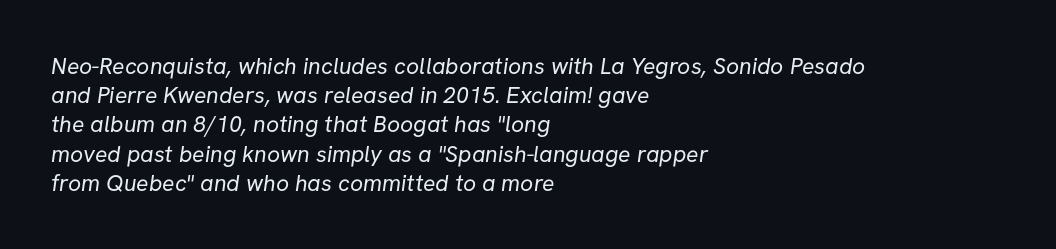
The image shows 23 px text type; set left-aligned, normal line spacing (1.27x), normal letter spacing, not underlined.
